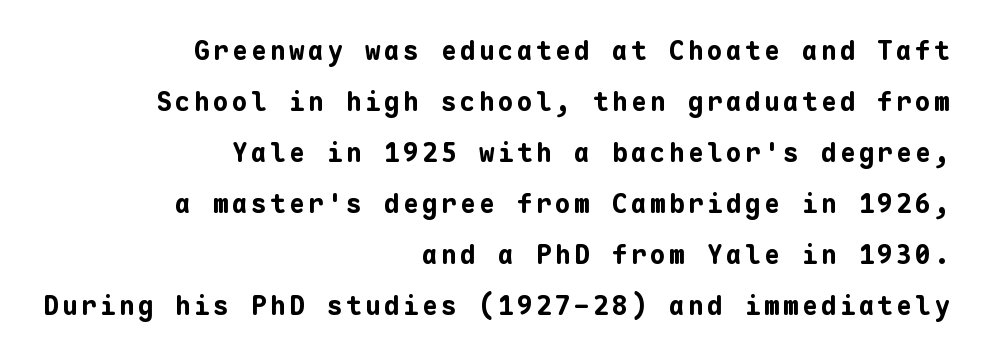
{"italic": "no", "bold": "yes", "underline": "no", "align": "right", "line_spacing": "loose", "line_spacing_ratio": 1.96, "glyph_px": 26}
